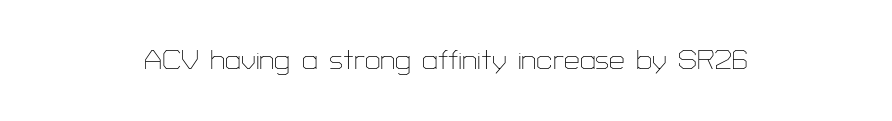
Q: Is the text bold? A: No.
Q: Is the text italic (slanted)? A: No, it is upright.
Q: Is the typeface a serif or a sans-serif typeface? A: Sans-serif.
Q: Is the text underlined? A: No.
Q: Is the spacing between letters normal or unusually wide? A: Normal.
Q: Width (condensed, normal, or wide)? A: Normal.
Q: Stroke contrast? A: Low.
Q: x-height? A: Medium.
Q: Monospaced? A: No.
